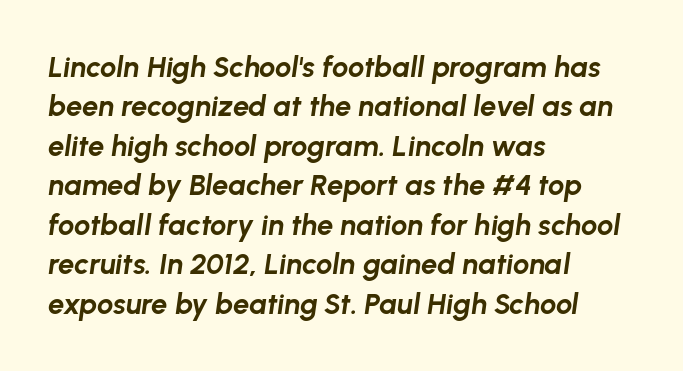
{"italic": "yes", "lean": "right", "slant_degrees": 8, "bold": "yes", "weight": "bold", "width": "normal", "stroke_contrast": "low", "x_height": "medium", "monospaced": "no", "underline": "no", "align": "left", "line_spacing": "normal", "line_spacing_ratio": 1.36, "letter_spacing": "normal", "letter_spacing_em": 0.0, "glyph_px": 29}
